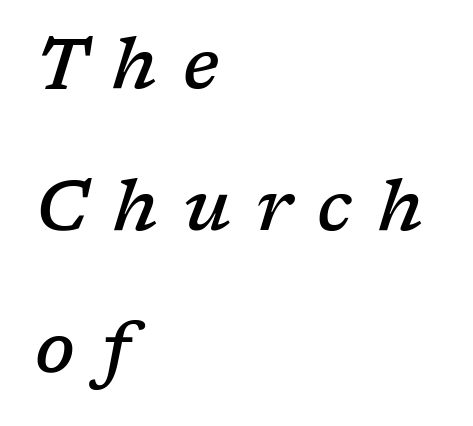
The image shows 71 px semibold serif type, italic (leaning right); set left-aligned, loose line spacing (2.0x), unusually wide letter spacing (+0.36 em), not underlined; low stroke contrast and a medium x-height.
